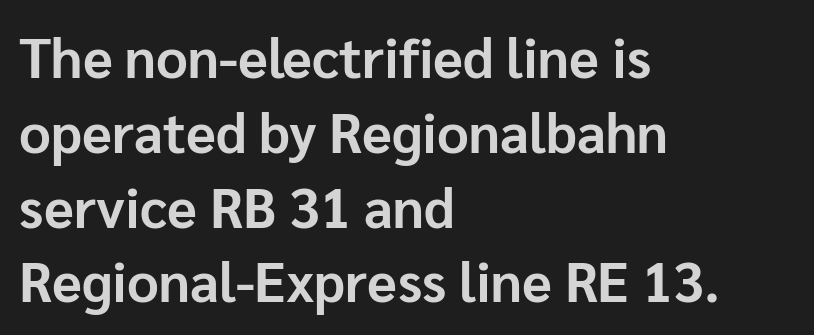
Q: Is the text bold? A: Yes.
Q: Is the text italic (slanted)? A: No, it is upright.
Q: Is the typeface a serif or a sans-serif typeface? A: Sans-serif.
Q: Is the text underlined? A: No.
Q: How is the paragraph aligned? A: Left-aligned.
Q: Is the spacing between letters normal or unusually wide? A: Normal.
Q: Is the spacing between lines tight, normal or loose? A: Normal.
Q: Width (condensed, normal, or wide)? A: Normal.
Q: Stroke contrast? A: Low.
Q: x-height? A: Medium.
Q: Monospaced? A: No.
